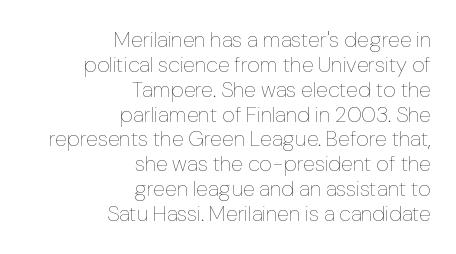
The image shows 22 px text type, upright; set right-aligned, tight line spacing (1.13x), normal letter spacing, not underlined.
